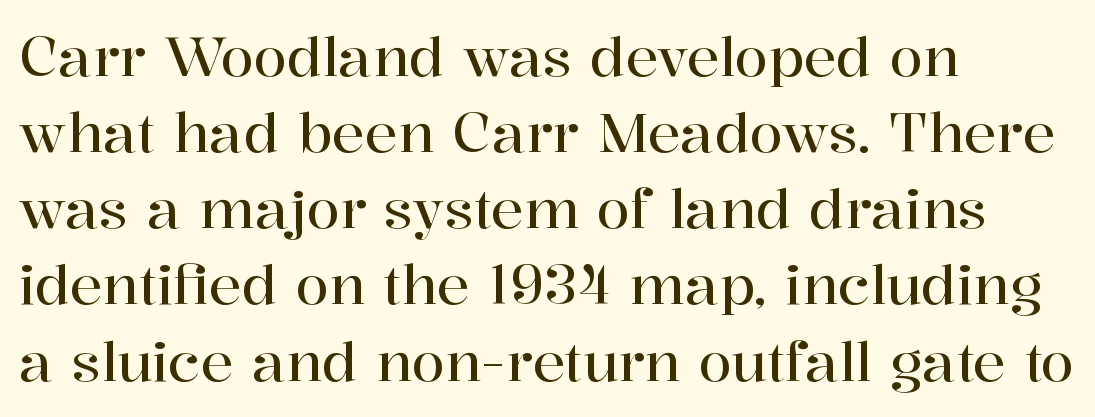
Students, observe: this is what conventionally led text looks like. Type without underlining. The lines are quadded left. The type is set solid horizontally, with unmodified tracking. The text was rendered using a seriffed face with decorative stroke endings. Do the characters align in a grid? No, the font is proportional.
